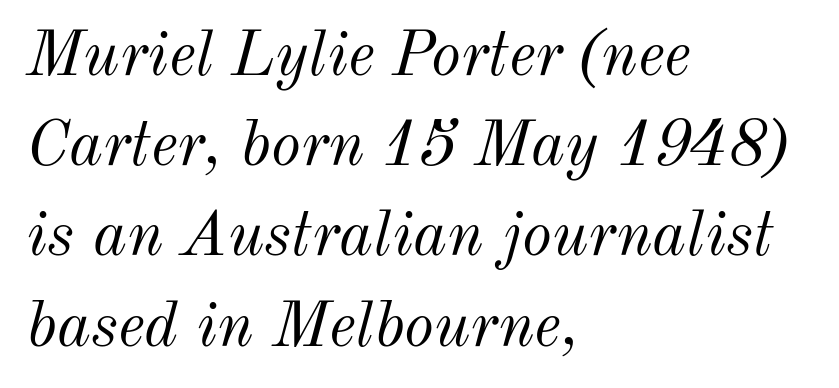
Q: Is the text bold? A: No.
Q: Is the text italic (slanted)? A: Yes, it leans right by about 12 degrees.
Q: Is the text underlined? A: No.
Q: How is the paragraph aligned? A: Left-aligned.
Q: Is the spacing between letters normal or unusually wide? A: Normal.
Q: Is the spacing between lines tight, normal or loose? A: Normal.
Q: Width (condensed, normal, or wide)? A: Normal.
Q: Stroke contrast? A: Medium.
Q: x-height? A: Small.
Q: Monospaced? A: No.
